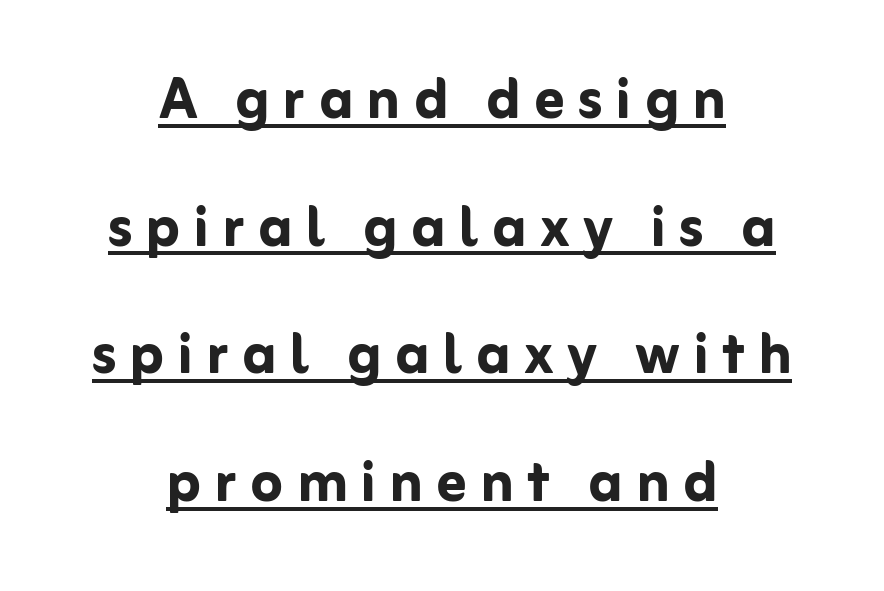
Check the space under the baseline: a stroke is drawn there. The face used here has the dense, thick strokes of a bold. This rendering uses center alignment, leaving both contours irregular but symmetric. Here the designer chose a conventional face with non-uniform glyph widths.
